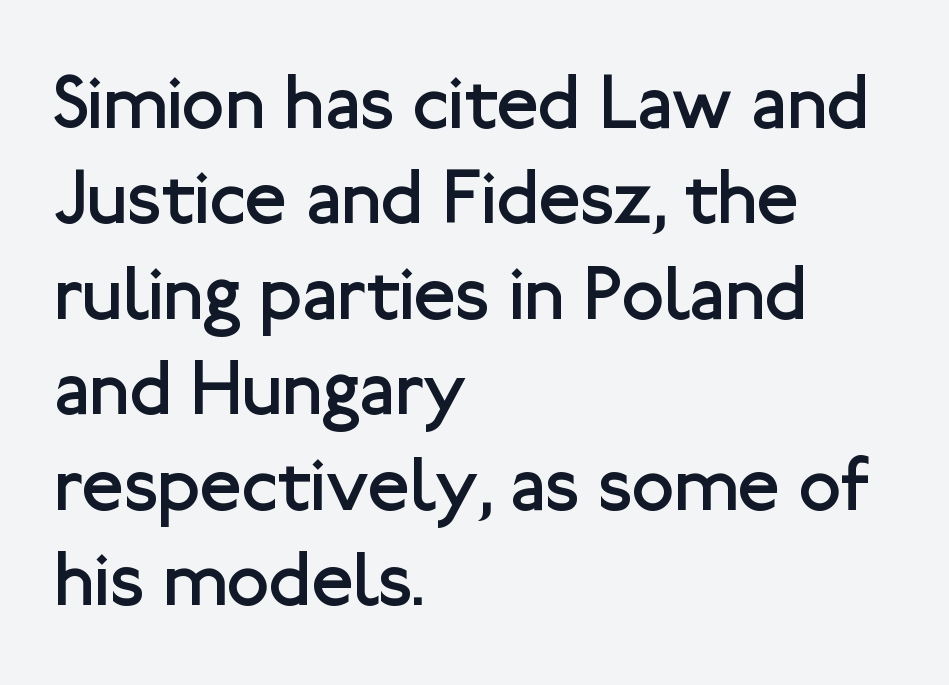
Q: Is the text bold? A: No.
Q: Is the text italic (slanted)? A: No, it is upright.
Q: Is the typeface a serif or a sans-serif typeface? A: Sans-serif.
Q: Is the text underlined? A: No.
Q: How is the paragraph aligned? A: Left-aligned.
Q: Is the spacing between letters normal or unusually wide? A: Normal.
Q: Width (condensed, normal, or wide)? A: Normal.
Q: Stroke contrast? A: Low.
Q: x-height? A: Medium.
Q: Monospaced? A: No.
